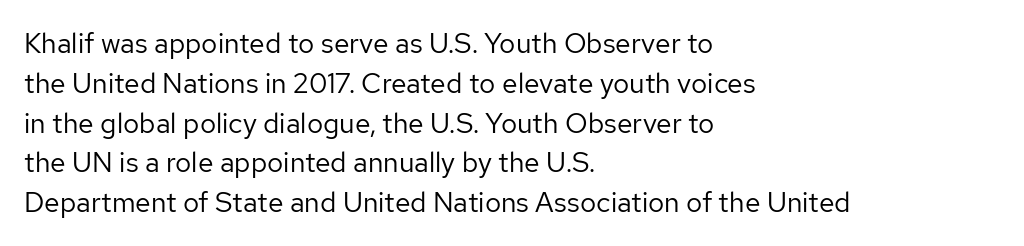
The image shows 28 px regular-weight sans-serif type, upright; set left-aligned, normal line spacing (1.42x), normal letter spacing, not underlined; low stroke contrast and a medium x-height.
